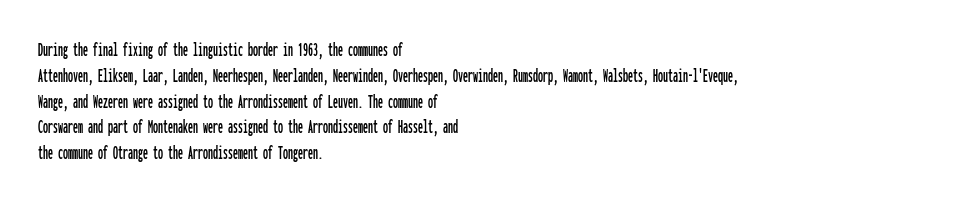
Is there any slant? The stems are plumb. Clear beneath every line of the passage. Nobody touched the tracking dial on this one. Line beginnings align vertically; line endings do not. One glance says typical: line gaps are just what's usual.
